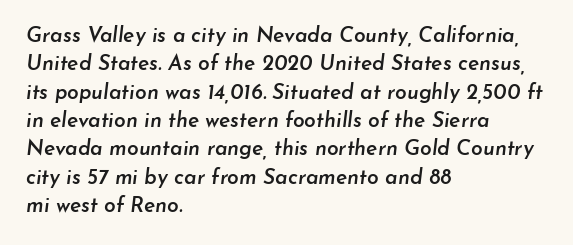
Q: Is the text bold? A: Semi-bold.
Q: Is the text italic (slanted)? A: Yes, it leans right by about 7 degrees.
Q: Is the text underlined? A: No.
Q: How is the paragraph aligned? A: Left-aligned.
Q: Is the spacing between letters normal or unusually wide? A: Normal.
Q: Is the spacing between lines tight, normal or loose? A: Normal.
